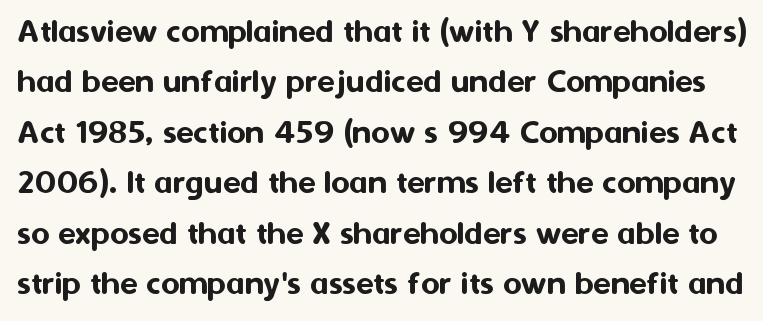
{"serif": "no", "italic": "no", "width": "normal", "stroke_contrast": "medium", "x_height": "medium", "monospaced": "no", "underline": "no", "line_spacing": "normal", "line_spacing_ratio": 1.4, "letter_spacing": "normal", "letter_spacing_em": 0.0, "glyph_px": 36}
